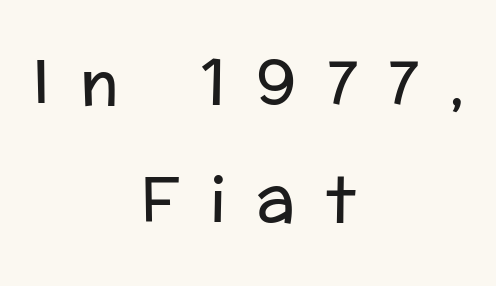
Each stroke keeps to a modest, everyday thickness or less. Underlining? Definitely not there. Letter spacing: wide. Visually the block forms a symmetrical silhouette, jagged on both flanks. The face used here is a sans, in the tradition of grotesques and geometrics. Note the varied advance widths — an 'i' is clearly narrower than an 'm'.
